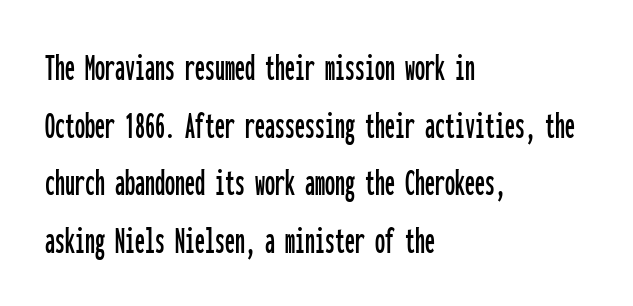
Q: Is the text italic (slanted)? A: No, it is upright.
Q: Is the typeface a serif or a sans-serif typeface? A: Sans-serif.
Q: Is the text underlined? A: No.
Q: How is the paragraph aligned? A: Left-aligned.
Q: Is the spacing between letters normal or unusually wide? A: Normal.
Q: Is the spacing between lines tight, normal or loose? A: Normal.
Q: Width (condensed, normal, or wide)? A: Condensed.
Q: Stroke contrast? A: Low.
Q: x-height? A: Medium.
Q: Monospaced? A: Yes.
